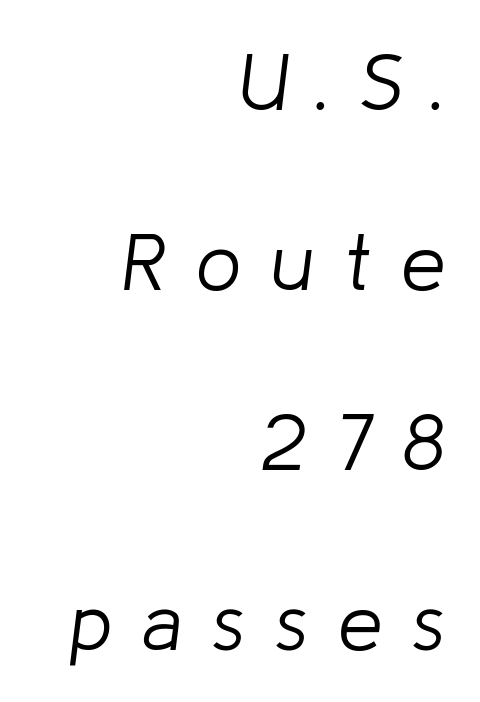
The image shows 80 px light type, italic (leaning right); set right-aligned, loose line spacing (2.25x), unusually wide letter spacing (+0.37 em), not underlined; low stroke contrast and a medium x-height.
